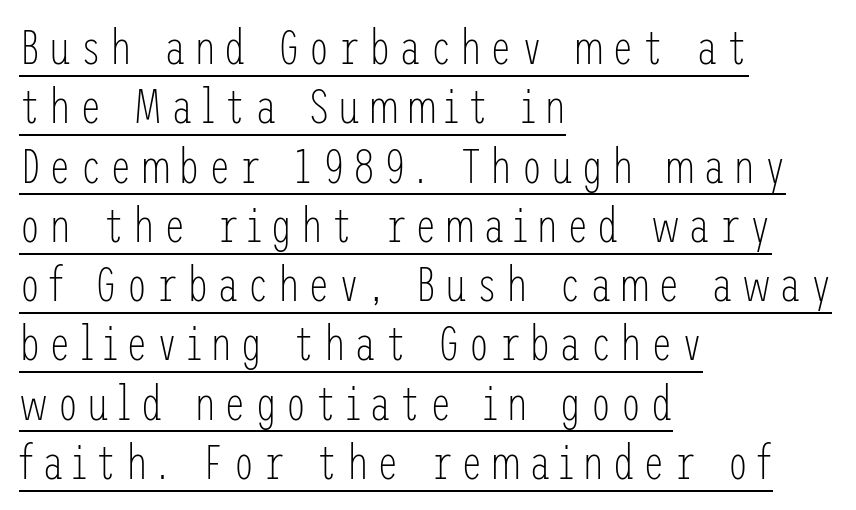
The image shows 49 px light, condensed sans-serif type, upright; set left-aligned, line spacing 1.21x, underlined; low stroke contrast and a medium x-height.
